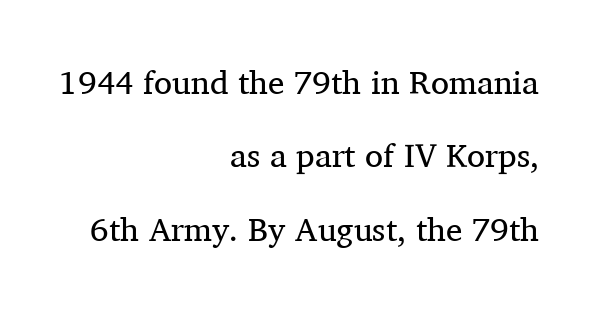
{"serif": "yes", "italic": "no", "bold": "no", "weight": "regular", "width": "normal", "stroke_contrast": "medium", "x_height": "medium", "monospaced": "no", "underline": "no", "align": "right", "line_spacing": "loose", "line_spacing_ratio": 2.22, "letter_spacing": "normal", "letter_spacing_em": 0.0, "glyph_px": 33}
